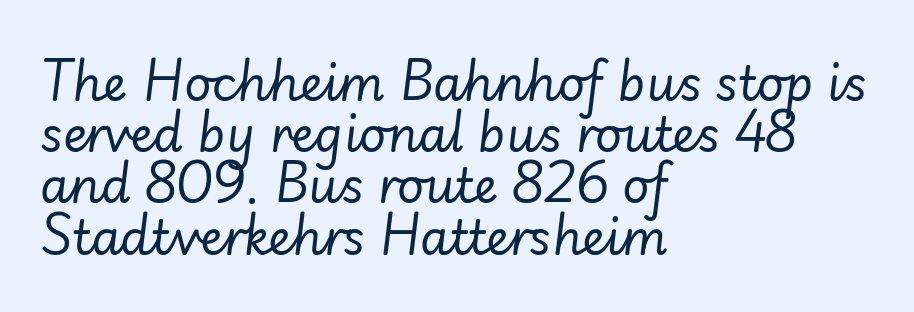
Q: Is the text bold? A: No.
Q: Is the text italic (slanted)? A: Yes, it leans right by about 7 degrees.
Q: Is the text underlined? A: No.
Q: How is the paragraph aligned? A: Left-aligned.
Q: Is the spacing between letters normal or unusually wide? A: Normal.
Q: Is the spacing between lines tight, normal or loose? A: Tight.
Q: Width (condensed, normal, or wide)? A: Normal.
Q: Stroke contrast? A: Low.
Q: x-height? A: Small.
Q: Monospaced? A: No.
